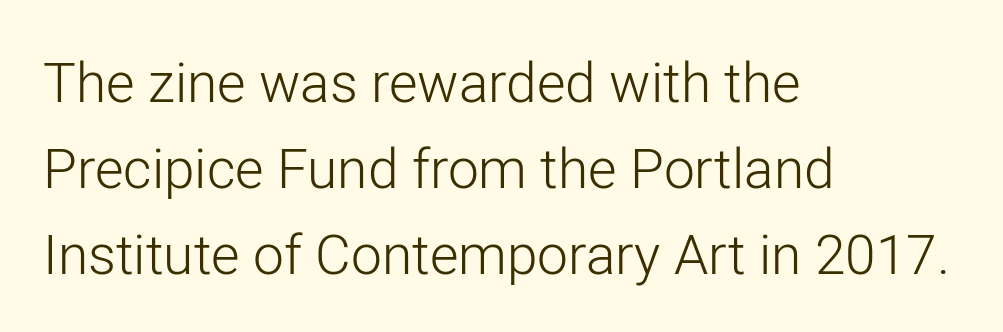
Q: Is the text bold? A: No.
Q: Is the text italic (slanted)? A: No, it is upright.
Q: Is the typeface a serif or a sans-serif typeface? A: Sans-serif.
Q: Is the text underlined? A: No.
Q: How is the paragraph aligned? A: Left-aligned.
Q: Is the spacing between letters normal or unusually wide? A: Normal.
Q: Is the spacing between lines tight, normal or loose? A: Normal.
Q: Width (condensed, normal, or wide)? A: Normal.
Q: Stroke contrast? A: Low.
Q: x-height? A: Medium.
Q: Monospaced? A: No.
